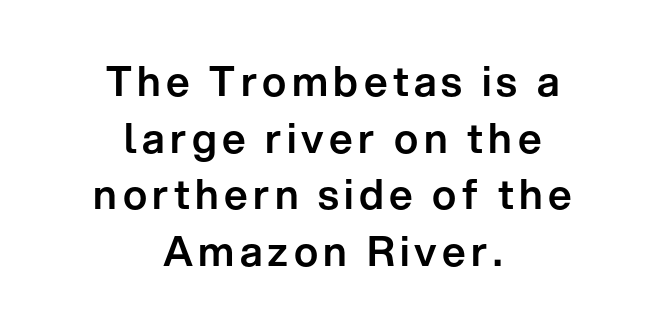
The image shows 41 px sans-serif type, upright; set centered, normal line spacing (1.38x), not underlined; low stroke contrast and a medium x-height.
